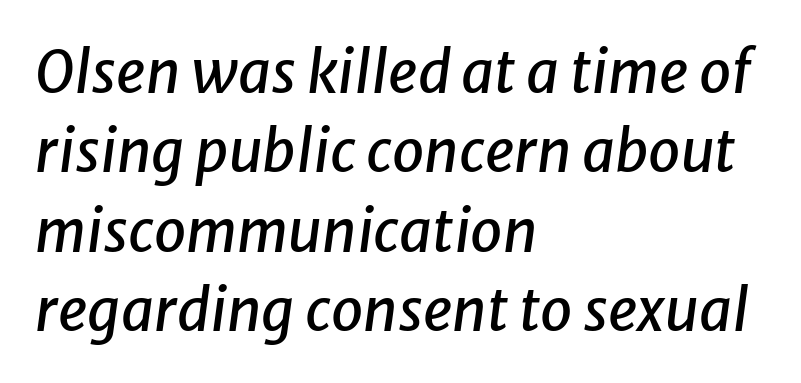
Q: Is the text italic (slanted)? A: Yes, it leans right by about 8 degrees.
Q: Is the text underlined? A: No.
Q: How is the paragraph aligned? A: Left-aligned.
Q: Is the spacing between letters normal or unusually wide? A: Normal.
Q: Is the spacing between lines tight, normal or loose? A: Normal.
Q: Width (condensed, normal, or wide)? A: Normal.
Q: Stroke contrast? A: Low.
Q: x-height? A: Medium.
Q: Monospaced? A: No.
